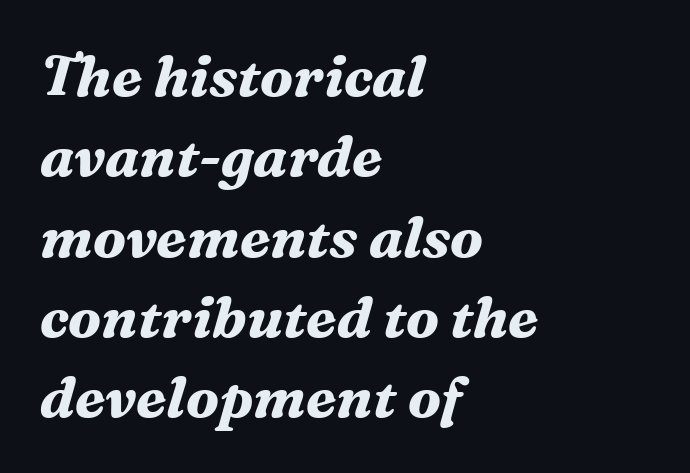
{"serif": "yes", "italic": "yes", "lean": "right", "slant_degrees": 16, "bold": "yes", "weight": "bold", "width": "normal", "stroke_contrast": "medium", "x_height": "medium", "monospaced": "no", "underline": "no", "align": "left", "line_spacing": "normal", "line_spacing_ratio": 1.41, "letter_spacing": "normal", "letter_spacing_em": 0.0, "glyph_px": 57}
